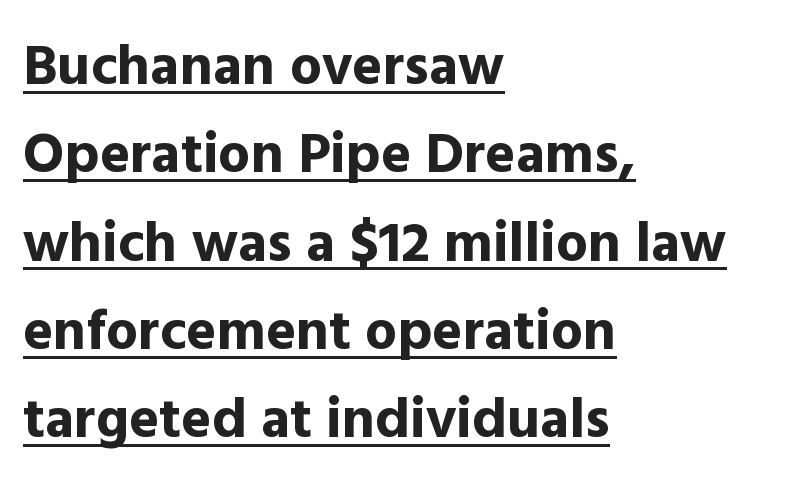
The letters are bold, with thick, heavy strokes. A typesetter would call this proportional, since set widths differ per character. Underline: present. Characters follow at the spacing the type designer built in. Ascenders rise straight up at ninety degrees. Classification — sans serif.
